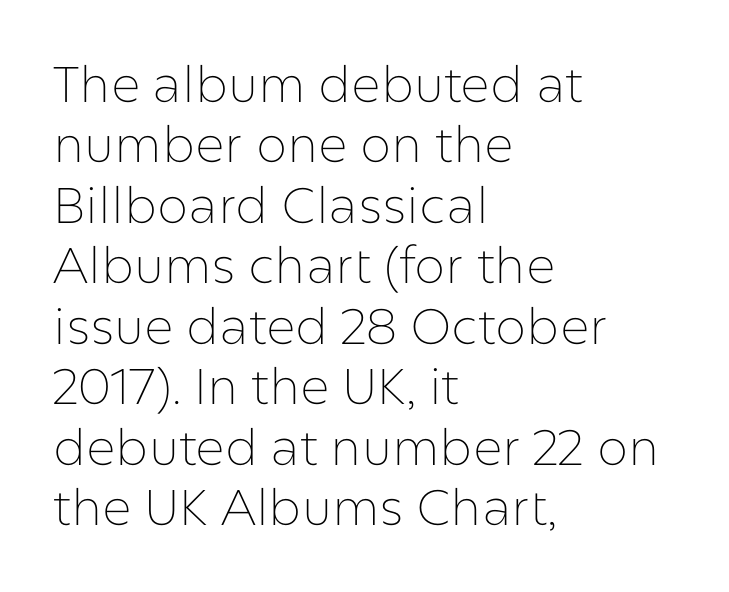
Q: Is the text bold? A: No.
Q: Is the text italic (slanted)? A: No, it is upright.
Q: Is the typeface a serif or a sans-serif typeface? A: Sans-serif.
Q: Is the text underlined? A: No.
Q: How is the paragraph aligned? A: Left-aligned.
Q: Is the spacing between letters normal or unusually wide? A: Normal.
Q: Width (condensed, normal, or wide)? A: Normal.
Q: Stroke contrast? A: Low.
Q: x-height? A: Medium.
Q: Monospaced? A: No.
